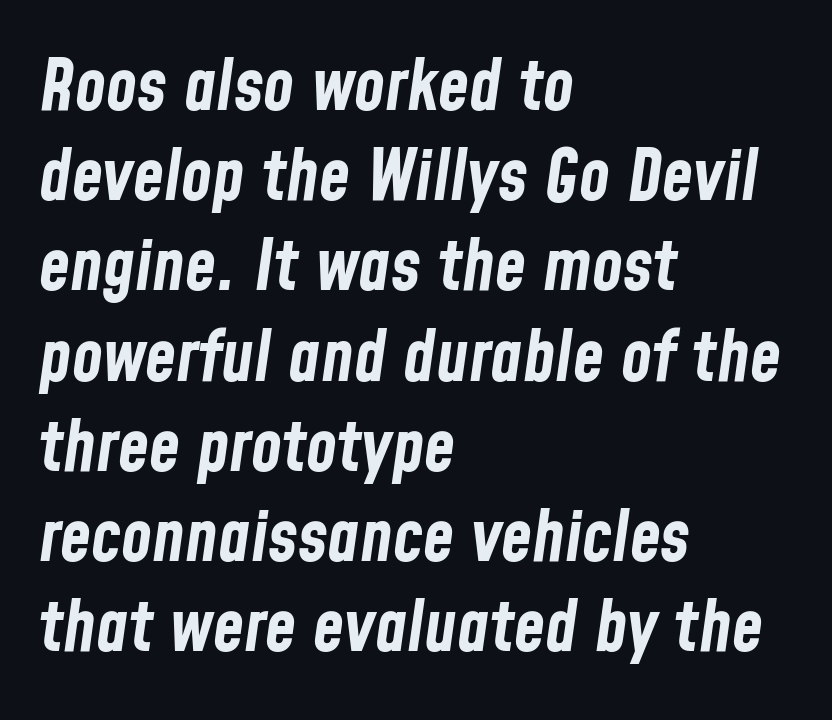
The text carries the slant typical of an italic or oblique font. Normally led — the rows are evenly, conventionally spaced. This sample is left-justified, so line endings fall wherever the words run out. Thick stems and heavy bowls — unmistakably bold.
